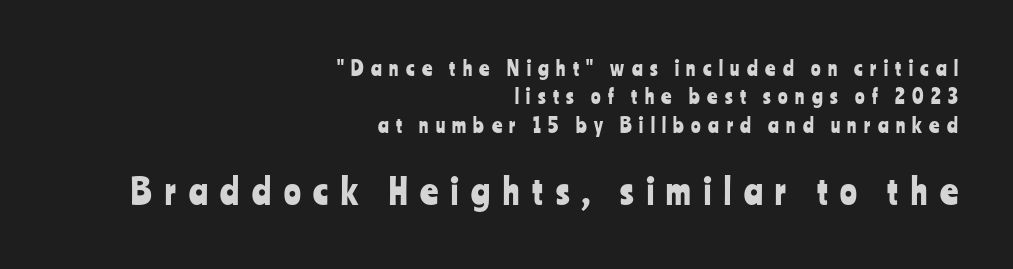
The image shows 35 px condensed sans-serif type, upright; set right-aligned, normal line spacing (1.42x), unusually wide letter spacing (+0.37 em), not underlined; the second (bottom) block is 1.75x larger; low stroke contrast and a medium x-height.
